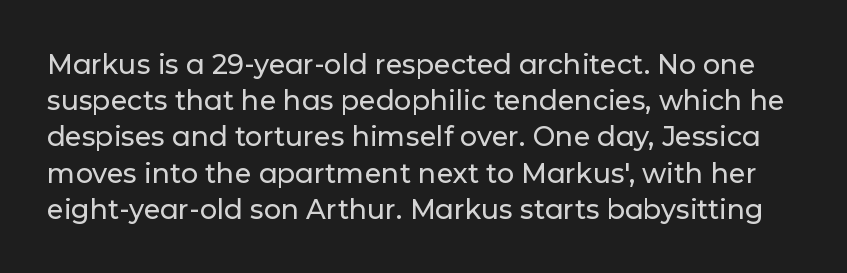
Caption: standard tracking, unaltered. You can tell it's not italic because the verticals are truly vertical. Does the leading feel generous? No, just average. The foot of each line stays bare and open.
